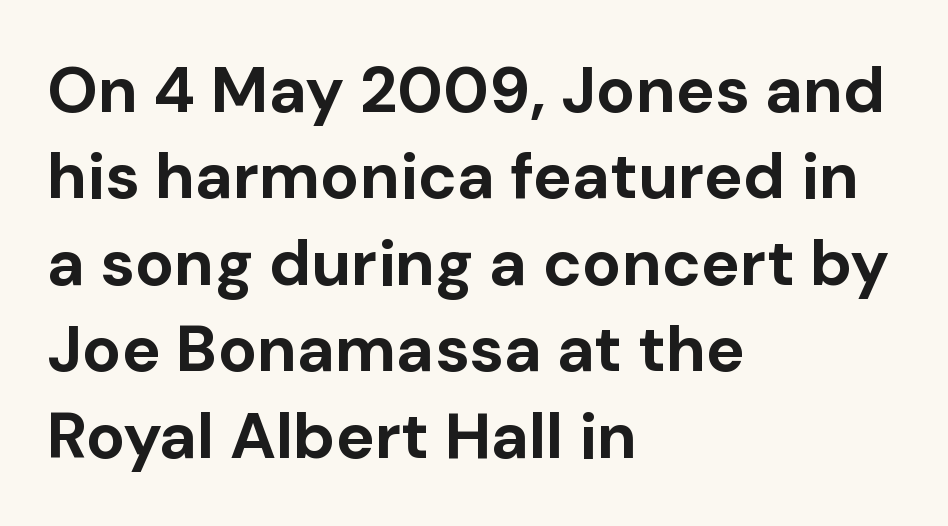
{"serif": "no", "italic": "no", "bold": "yes", "weight": "bold", "width": "normal", "stroke_contrast": "low", "x_height": "medium", "monospaced": "no", "underline": "no", "align": "left", "line_spacing": "normal", "line_spacing_ratio": 1.33, "letter_spacing": "normal", "letter_spacing_em": 0.0, "glyph_px": 65}
